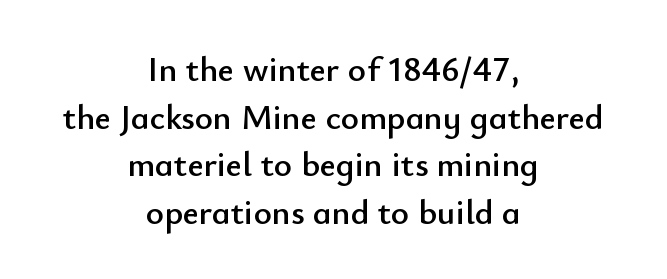
The image shows 35 px sans-serif type, upright; set centered, normal line spacing (1.36x), normal letter spacing, not underlined; low stroke contrast and a small x-height.
